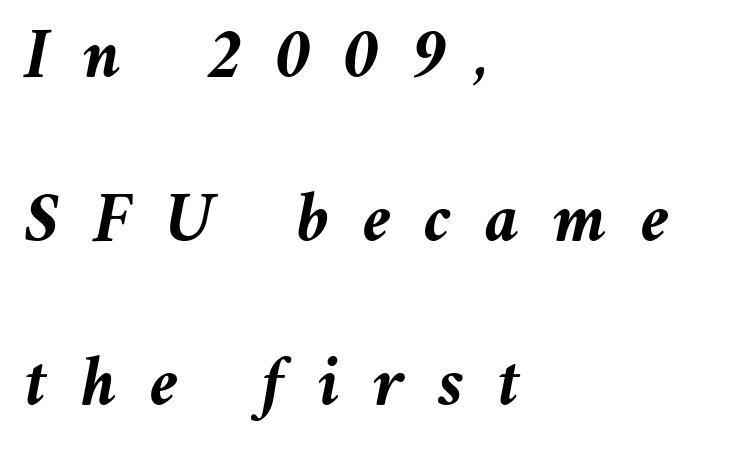
The image shows 73 px semibold type, italic (leaning right); set left-aligned, loose line spacing (2.25x), unusually wide letter spacing (+0.46 em), not underlined; medium stroke contrast and a medium x-height.
